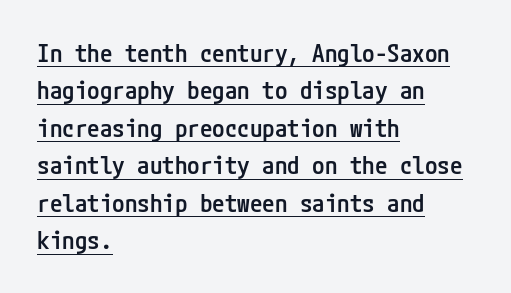
Q: Is the text bold? A: Semi-bold.
Q: Is the text italic (slanted)? A: No, it is upright.
Q: Is the text underlined? A: Yes.
Q: How is the paragraph aligned? A: Left-aligned.
Q: Is the spacing between letters normal or unusually wide? A: Normal.
Q: Is the spacing between lines tight, normal or loose? A: Normal.
